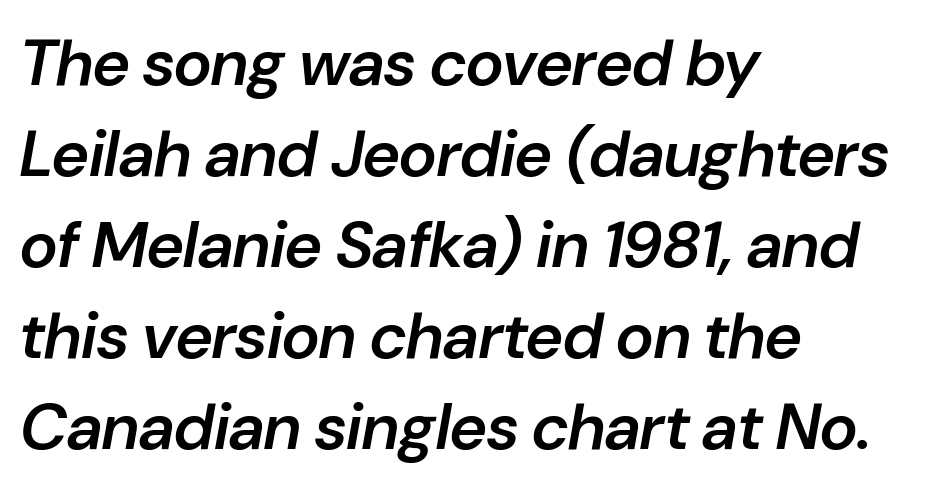
The designer left line spacing at the default. The lines in this sample share a left origin and differ only in where they stop. Yep, that's italic — everything's leaning. Standard letterfit; no display-style spreading of the glyphs. Unmarked baselines from the first word to the last. You could not count columns in this text — the font is proportionally spaced.
